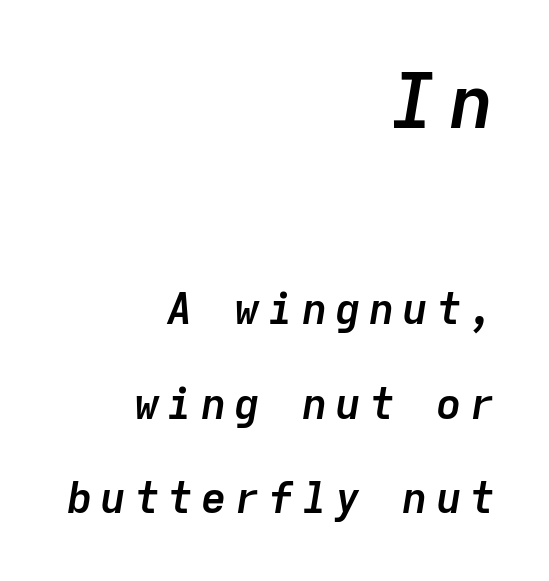
The image shows 76 px semibold type, italic (leaning right), monospaced; set right-aligned, loose line spacing (2.2x), not underlined; the first (top) block is 1.77x larger; low stroke contrast and a medium x-height.
